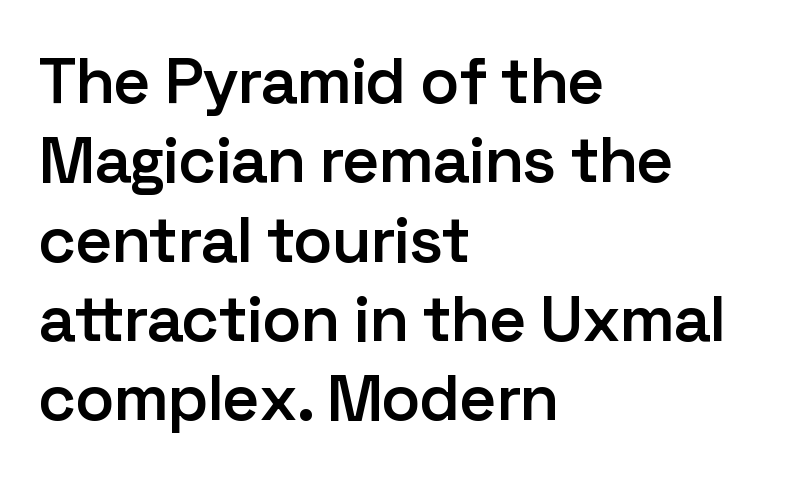
The image shows 65 px semibold sans-serif type, upright; set left-aligned, line spacing 1.22x, normal letter spacing, not underlined; low stroke contrast and a medium x-height.
